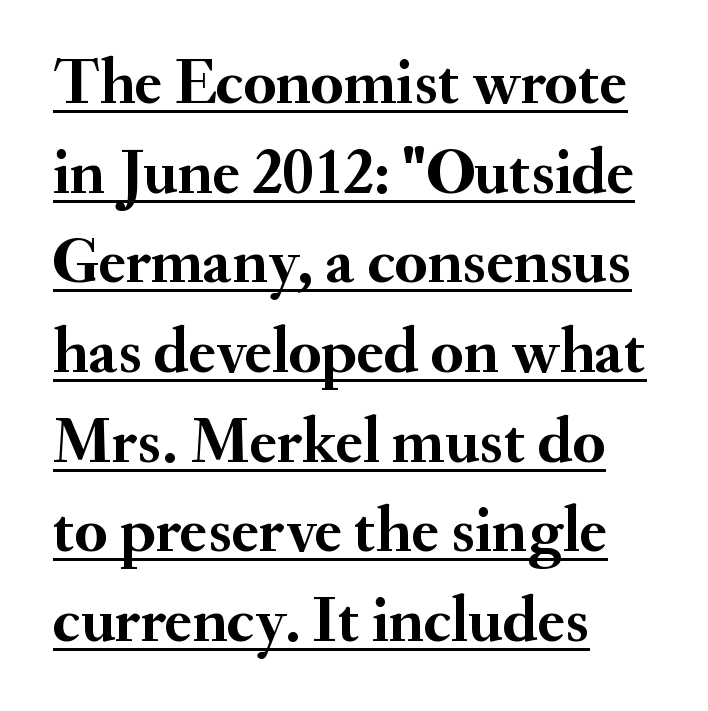
In terms of letterspacing, this is plain default setting. This rendering uses left alignment, leaving the right contour irregular. In terms of letterform style, serifs are clearly present. The letters advance in unequal steps, a hallmark of proportional type.
